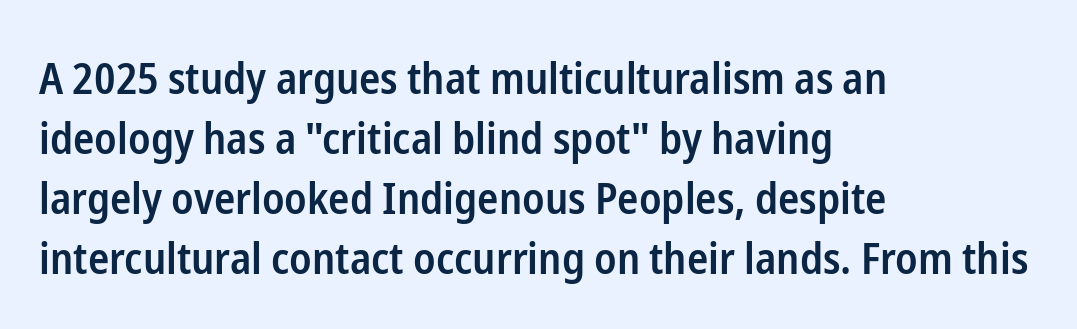
The rendering keeps characters at their native spacing. Regarding serifs, this sample does without them. These lines are rendered in a variable-pitch font. Reading down the block, your eye returns to a fixed left position each line. The baseline area is clear. Nope, not italic — everything's standing straight.
